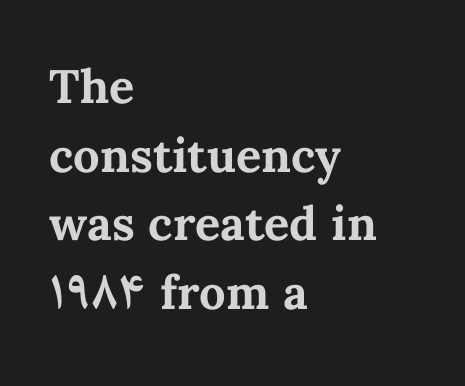
Does the weight exceed regular? Yes, all the way to bold. The words here are not underlined. These lines sit exactly where default settings would place them. The lines are quadded left. The passage shown is typed in a proportional face where columns would drift. The line texture is even and compact thanks to regular tracking.
